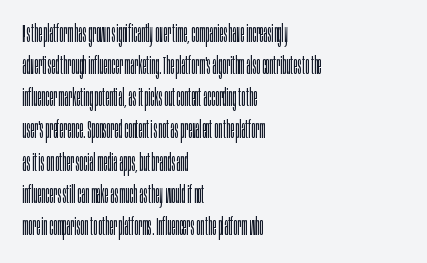
The strip under each line holds only bare page. You could call the tracking neutral — neither tight nor loose. Where is the straight margin? On the left. Upright lettering throughout. The weight tops out at a normal text grade.
